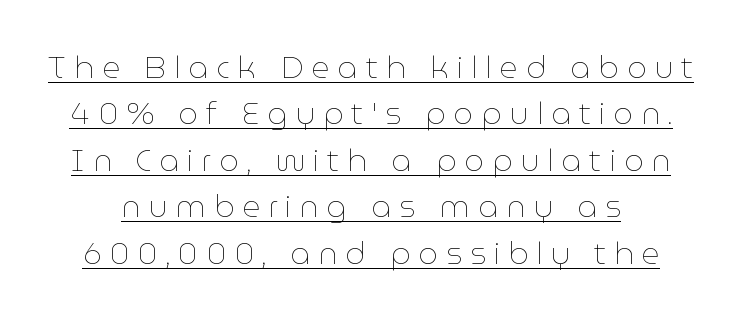
The gaps between neighbouring characters are conspicuously large. This block has exactly the height ordinary leading produces. Underlining? Definitely there. Caption: face not bold, strokes unweighted.
